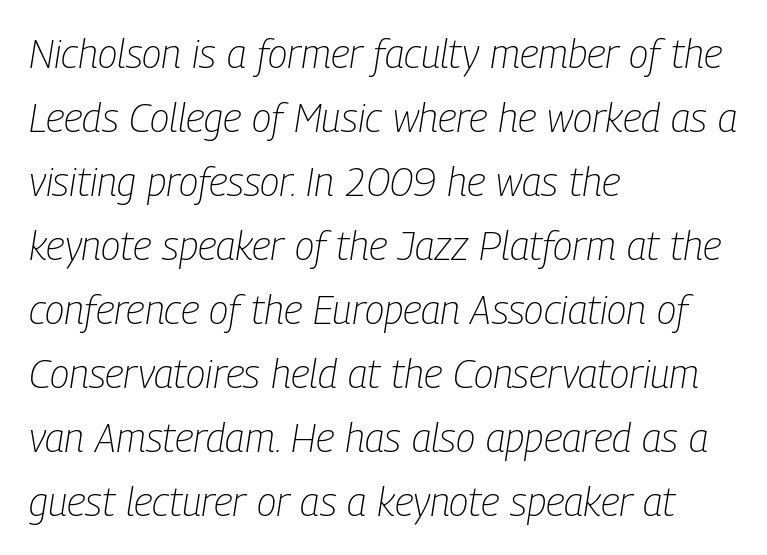
The image shows 40 px light, condensed type, italic (leaning right); set left-aligned, normal line spacing (1.6x), normal letter spacing, not underlined; low stroke contrast and a medium x-height.
